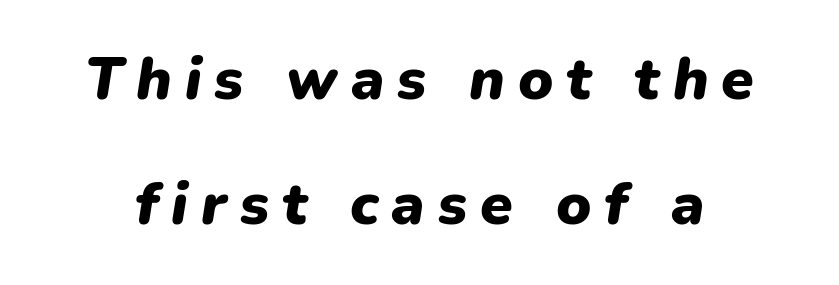
Q: Is the text bold? A: Yes.
Q: Is the text italic (slanted)? A: Yes, it leans right by about 9 degrees.
Q: Is the text underlined? A: No.
Q: Is the spacing between letters normal or unusually wide? A: Unusually wide.
Q: Is the spacing between lines tight, normal or loose? A: Loose.
Q: Width (condensed, normal, or wide)? A: Normal.
Q: Stroke contrast? A: Low.
Q: x-height? A: Medium.
Q: Monospaced? A: No.
